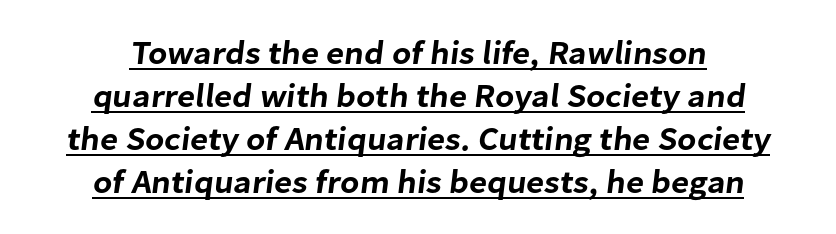
{"serif": "no", "width": "normal", "stroke_contrast": "low", "x_height": "medium", "monospaced": "no", "underline": "yes", "align": "center", "line_spacing": "normal", "line_spacing_ratio": 1.3, "letter_spacing": "normal", "letter_spacing_em": 0.0, "glyph_px": 33}
